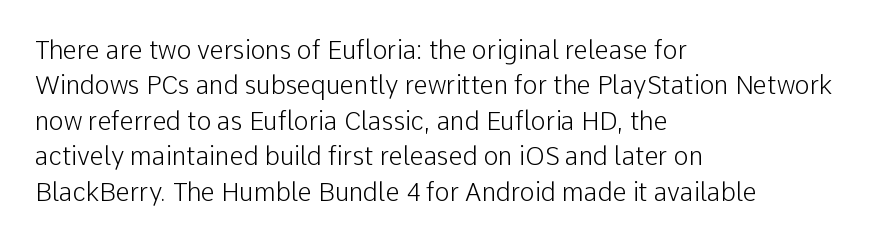
Q: Is the text bold? A: No.
Q: Is the text italic (slanted)? A: No, it is upright.
Q: Is the text underlined? A: No.
Q: How is the paragraph aligned? A: Left-aligned.
Q: Is the spacing between letters normal or unusually wide? A: Normal.
Q: Is the spacing between lines tight, normal or loose? A: Normal.
